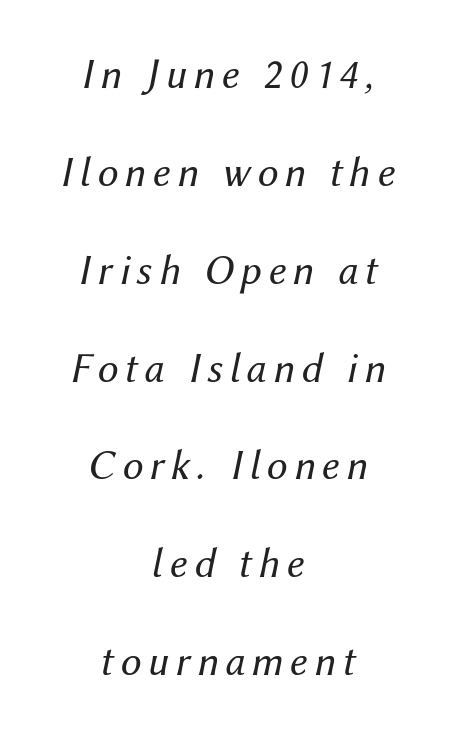
The image shows 42 px regular-weight type, italic (leaning right); set centered, loose line spacing (2.33x), not underlined; medium stroke contrast and a medium x-height.
